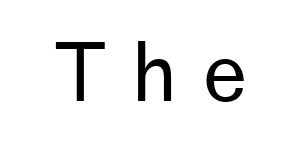
The image shows 79 px regular-weight sans-serif type, upright; set unusually wide letter spacing (+0.32 em), not underlined; low stroke contrast and a medium x-height.
